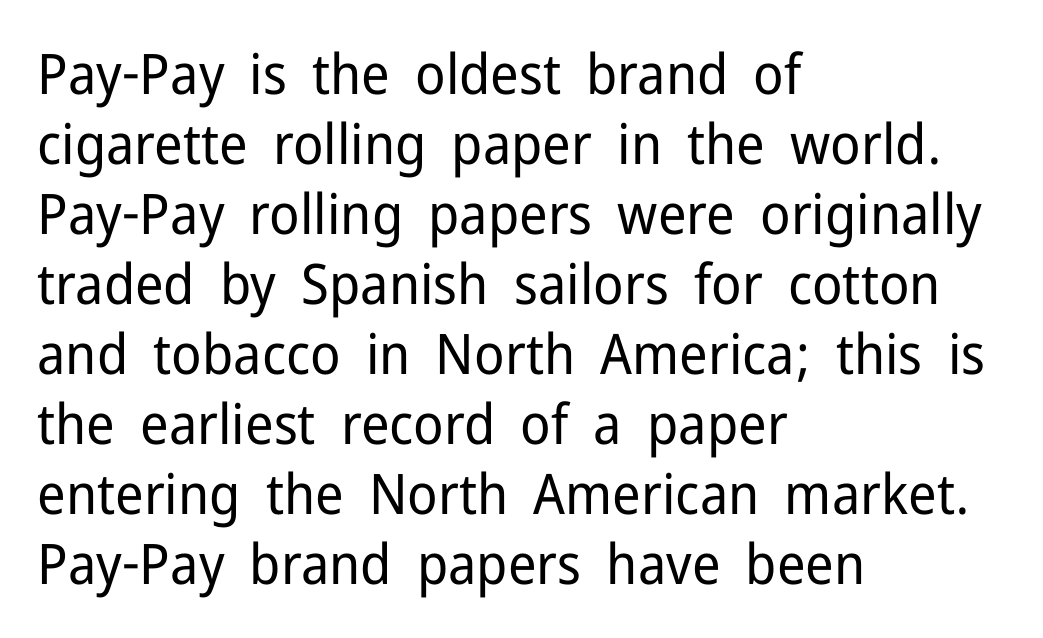
{"serif": "no", "italic": "no", "bold": "no", "weight": "regular", "width": "normal", "stroke_contrast": "low", "x_height": "medium", "monospaced": "no", "underline": "no", "align": "left", "line_spacing": "normal", "line_spacing_ratio": 1.25, "letter_spacing": "normal", "letter_spacing_em": 0.0, "glyph_px": 56}
